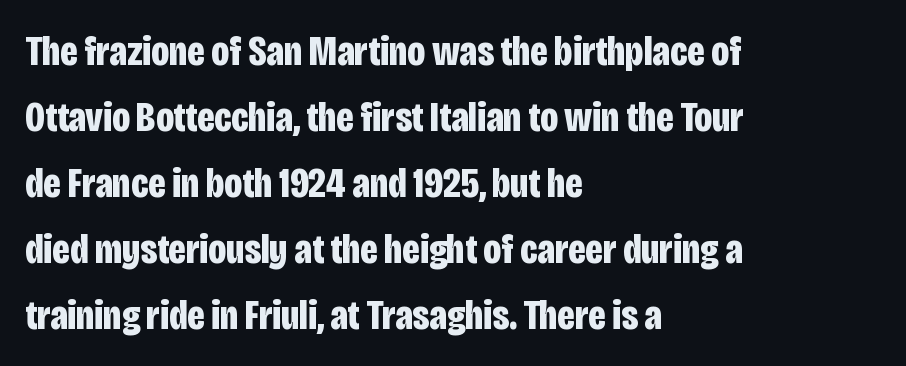
{"serif": "no", "italic": "no", "bold": "yes", "weight": "bold", "width": "condensed", "stroke_contrast": "low", "x_height": "large", "monospaced": "no", "underline": "no", "align": "left", "line_spacing": "normal", "line_spacing_ratio": 1.57, "letter_spacing": "normal", "letter_spacing_em": 0.0, "glyph_px": 42}
